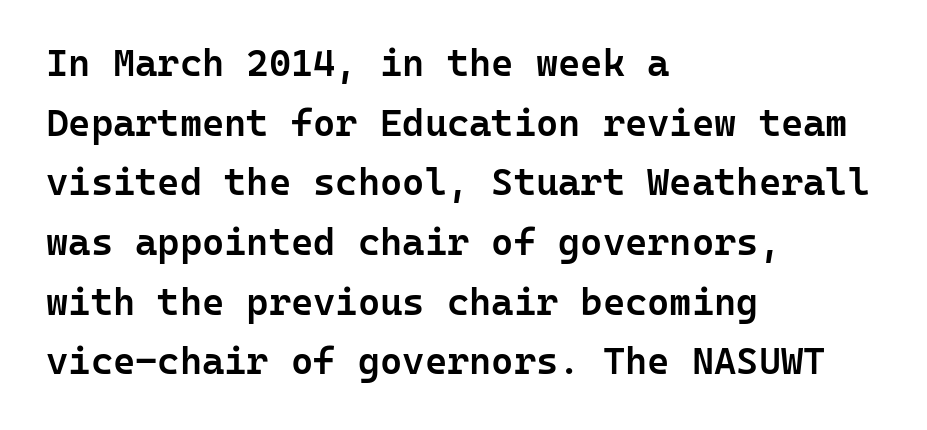
Q: Is the text bold? A: Semi-bold.
Q: Is the text italic (slanted)? A: No, it is upright.
Q: Is the typeface a serif or a sans-serif typeface? A: Sans-serif.
Q: Is the text underlined? A: No.
Q: How is the paragraph aligned? A: Left-aligned.
Q: Is the spacing between letters normal or unusually wide? A: Normal.
Q: Is the spacing between lines tight, normal or loose? A: Normal.
Q: Width (condensed, normal, or wide)? A: Normal.
Q: Stroke contrast? A: Low.
Q: x-height? A: Medium.
Q: Monospaced? A: Yes.
